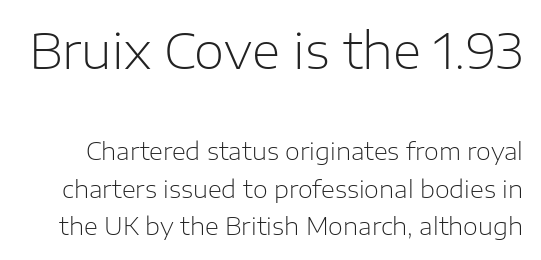
{"serif": "no", "italic": "no", "bold": "no", "weight": "light", "width": "normal", "stroke_contrast": "low", "x_height": "medium", "monospaced": "no", "underline": "no", "line_spacing": "normal", "line_spacing_ratio": 1.58, "letter_spacing": "normal", "letter_spacing_em": 0.0, "larger_block": "first", "size_ratio": 2.04, "glyph_px": 49}
